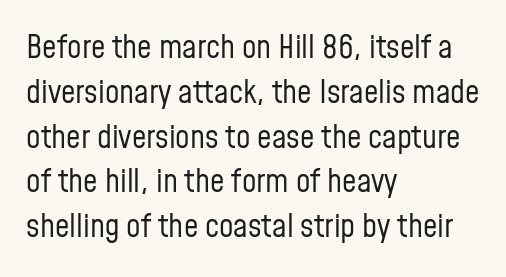
{"serif": "no", "italic": "no", "bold": "no", "weight": "regular", "width": "condensed", "stroke_contrast": "low", "x_height": "medium", "monospaced": "no", "underline": "no", "align": "left", "line_spacing": "normal", "line_spacing_ratio": 1.4, "letter_spacing": "normal", "letter_spacing_em": 0.0, "glyph_px": 32}
